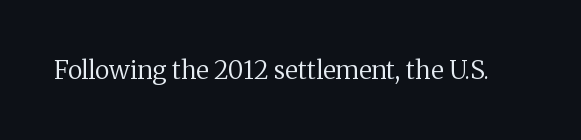
{"italic": "no", "bold": "no", "underline": "no", "letter_spacing": "normal", "letter_spacing_em": 0.0, "glyph_px": 25}
